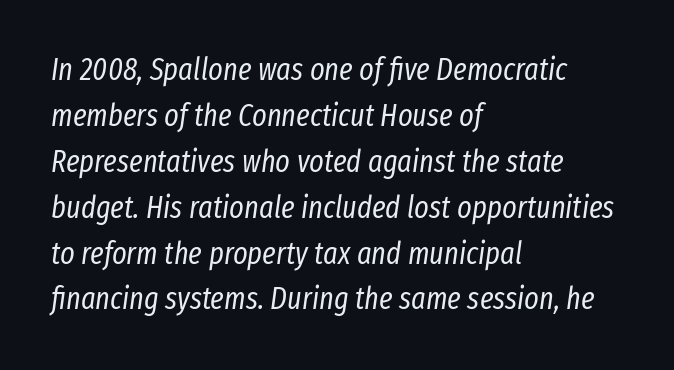
The passage shown leans; its letterforms are oblique. Unmarked baselines from the first word to the last. The passage shown stacks its lines at a standard gap. There is no visible air inserted between adjacent glyphs.
